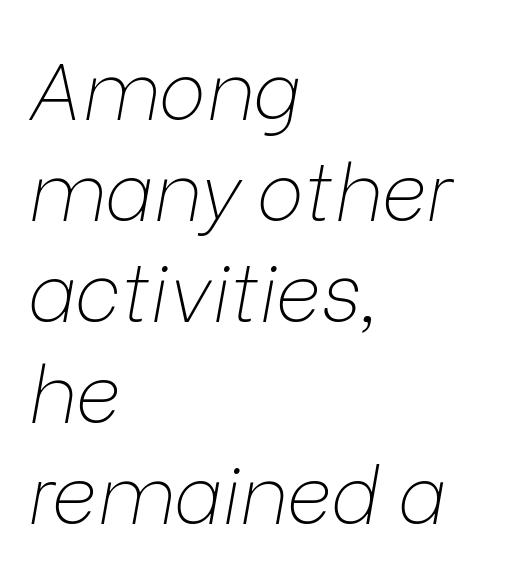
The cut favours lightness, reaching ordinary text weight at its darkest. The rendering keeps characters at their native spacing. Descenders hang freely into open space. This sample is left-justified, so line endings fall wherever the words run out. Whoever set this chose a conventional vertical rhythm.
